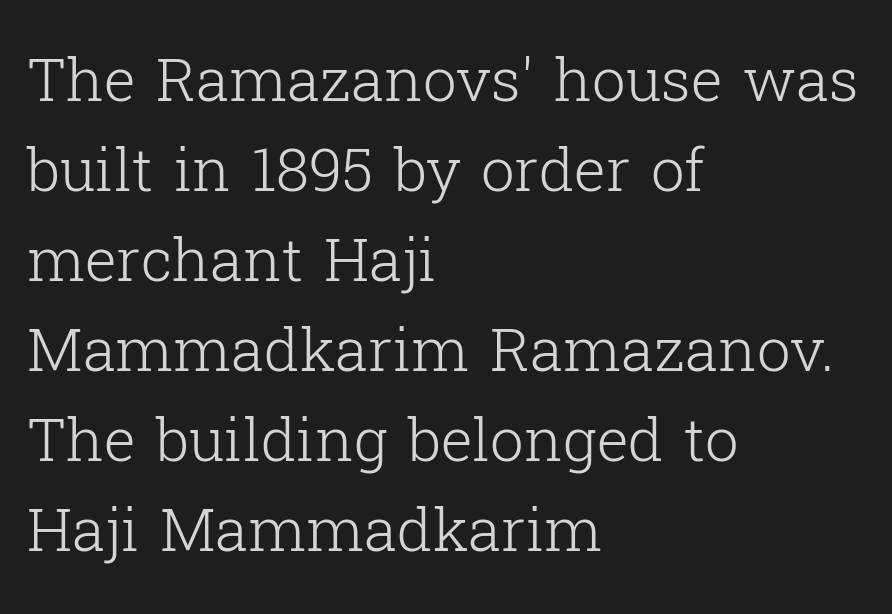
{"serif": "yes", "italic": "no", "bold": "no", "weight": "light", "width": "normal", "stroke_contrast": "low", "x_height": "medium", "monospaced": "no", "underline": "no", "align": "left", "line_spacing": "normal", "line_spacing_ratio": 1.5, "letter_spacing": "normal", "letter_spacing_em": 0.0, "glyph_px": 60}
